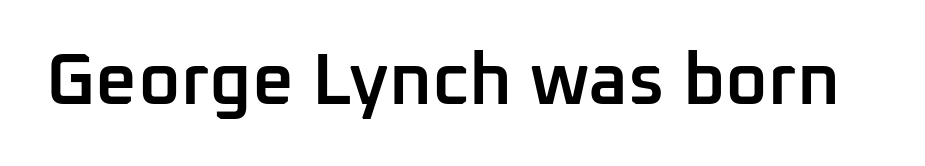
The image shows 73 px semibold sans-serif type, upright; set normal letter spacing, not underlined; low stroke contrast and a medium x-height.
